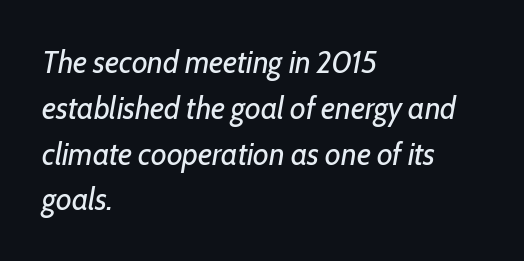
Teacher's note: observe the even left margin — that is flush-left alignment. The tracking reads as untouched default to a designer's eye. There's an unmistakable incline to the writing here. Letters rest on an invisible, unmarked baseline.
